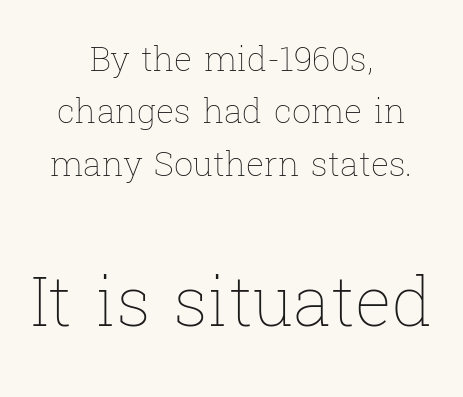
The letterforms sit at book weight or below. Interline gaps are of average width in this sample. The passage shown is typed in a proportional face where columns would drift. Decoration check: the copy has no underline.
